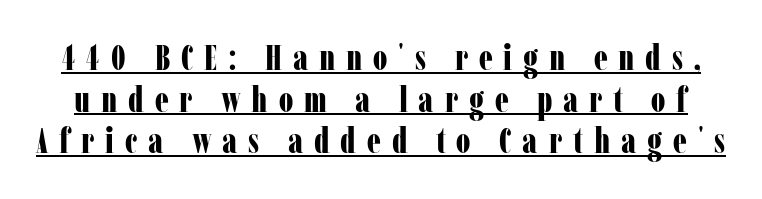
{"serif": "yes", "italic": "no", "bold": "yes", "weight": "bold", "width": "condensed", "stroke_contrast": "low", "x_height": "medium", "monospaced": "no", "underline": "yes", "line_spacing_ratio": 1.19, "letter_spacing": "wide", "letter_spacing_em": 0.31, "glyph_px": 35}
